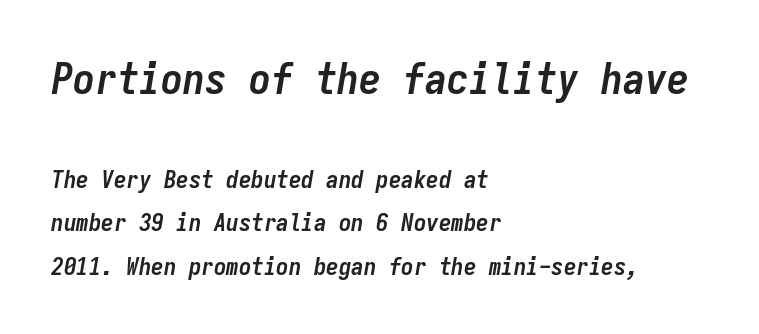
Q: Is the text bold? A: Yes.
Q: Is the text italic (slanted)? A: Yes, it leans right by about 9 degrees.
Q: Is the text underlined? A: No.
Q: How is the paragraph aligned? A: Left-aligned.
Q: Is the spacing between letters normal or unusually wide? A: Normal.
Q: Which block of text is set in a larger size, the first (top) or the second (bottom)? A: The first (top) one.
Q: Width (condensed, normal, or wide)? A: Condensed.
Q: Stroke contrast? A: Low.
Q: x-height? A: Medium.
Q: Monospaced? A: Yes.
